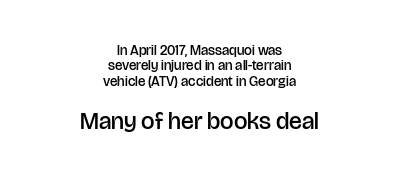
{"italic": "no", "bold": "semi", "underline": "no", "align": "center", "line_spacing": "tight", "line_spacing_ratio": 1.1, "letter_spacing": "normal", "letter_spacing_em": 0.0, "larger_block": "second", "size_ratio": 1.71, "glyph_px": 24}
